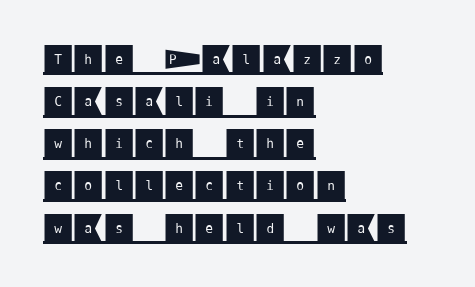
{"serif": "no", "italic": "no", "width": "normal", "stroke_contrast": "medium", "x_height": "large", "underline": "yes", "align": "left", "line_spacing": "normal", "line_spacing_ratio": 1.36, "letter_spacing": "normal", "letter_spacing_em": 0.0, "glyph_px": 31}
